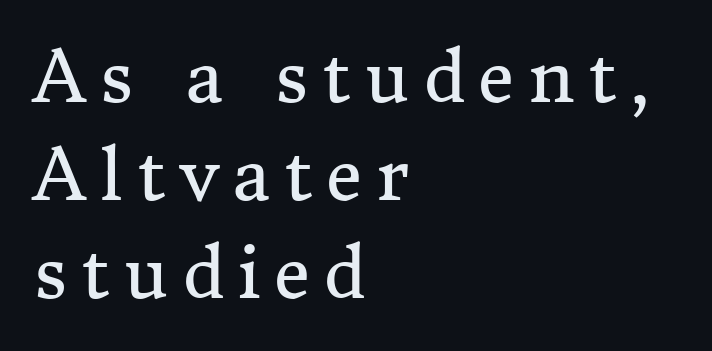
{"serif": "yes", "italic": "no", "bold": "no", "weight": "regular", "width": "normal", "stroke_contrast": "medium", "x_height": "medium", "monospaced": "no", "underline": "no", "align": "left", "line_spacing": "normal", "line_spacing_ratio": 1.4, "letter_spacing": "wide", "letter_spacing_em": 0.2, "glyph_px": 70}
